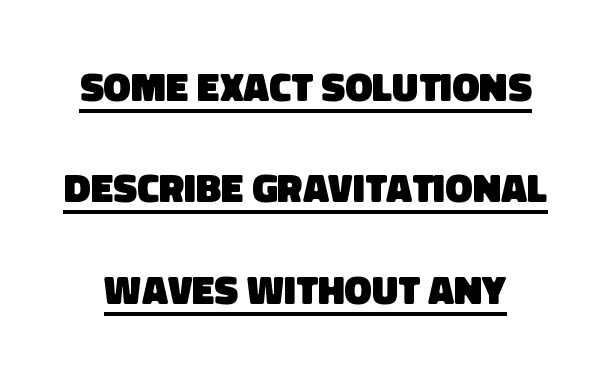
{"serif": "no", "bold": "yes", "weight": "heavy", "width": "normal", "stroke_contrast": "low", "x_height": "large", "monospaced": "no", "underline": "yes", "line_spacing": "loose", "line_spacing_ratio": 2.47, "letter_spacing": "normal", "letter_spacing_em": 0.0, "glyph_px": 41}
